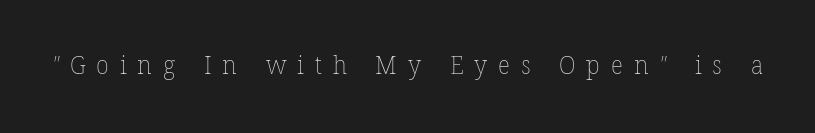
Q: Is the text bold? A: No.
Q: Is the text underlined? A: No.
Q: Is the spacing between letters normal or unusually wide? A: Unusually wide.
